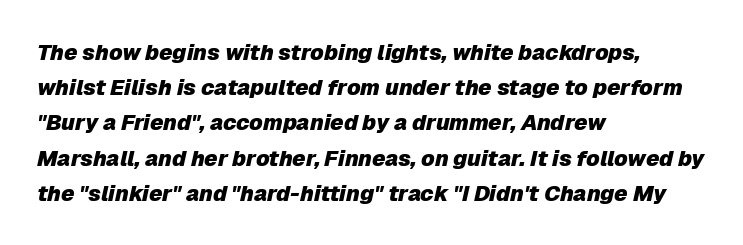
{"italic": "yes", "lean": "right", "slant_degrees": 12, "bold": "yes", "underline": "no", "align": "left", "line_spacing": "normal", "line_spacing_ratio": 1.6, "letter_spacing": "normal", "letter_spacing_em": 0.0, "glyph_px": 22}
